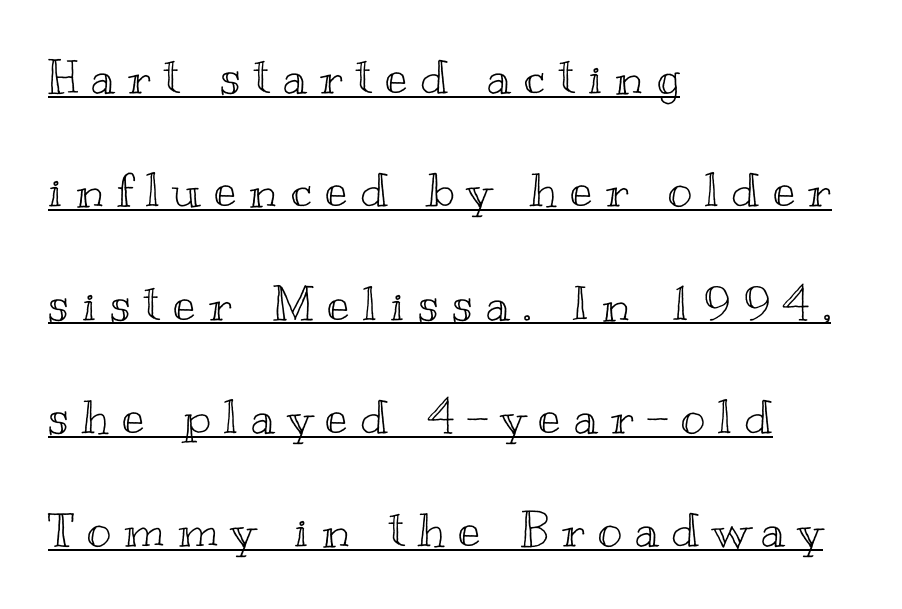
{"italic": "no", "width": "wide", "x_height": "small", "monospaced": "no", "underline": "yes", "align": "left", "line_spacing": "loose", "line_spacing_ratio": 2.41, "letter_spacing": "wide", "letter_spacing_em": 0.28, "glyph_px": 47}
